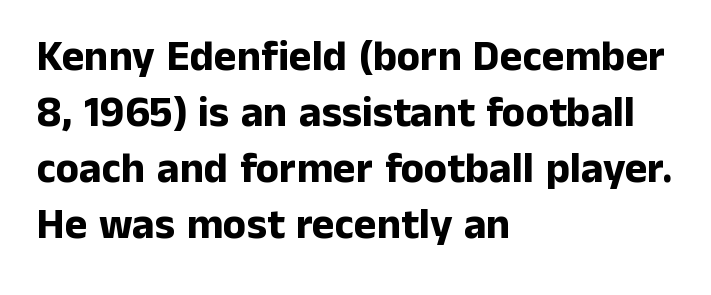
Q: Is the text bold? A: Yes.
Q: Is the text italic (slanted)? A: No, it is upright.
Q: Is the typeface a serif or a sans-serif typeface? A: Sans-serif.
Q: Is the text underlined? A: No.
Q: How is the paragraph aligned? A: Left-aligned.
Q: Is the spacing between letters normal or unusually wide? A: Normal.
Q: Is the spacing between lines tight, normal or loose? A: Normal.
Q: Width (condensed, normal, or wide)? A: Normal.
Q: Stroke contrast? A: Low.
Q: x-height? A: Medium.
Q: Monospaced? A: No.
